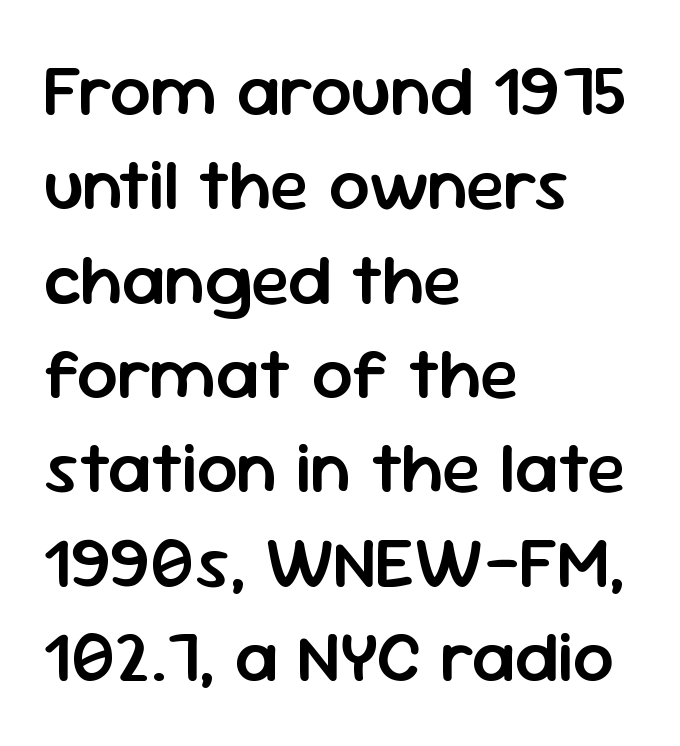
The image shows 72 px semibold sans-serif type, upright; set left-aligned, normal line spacing (1.31x), normal letter spacing, not underlined; low stroke contrast and a medium x-height.
